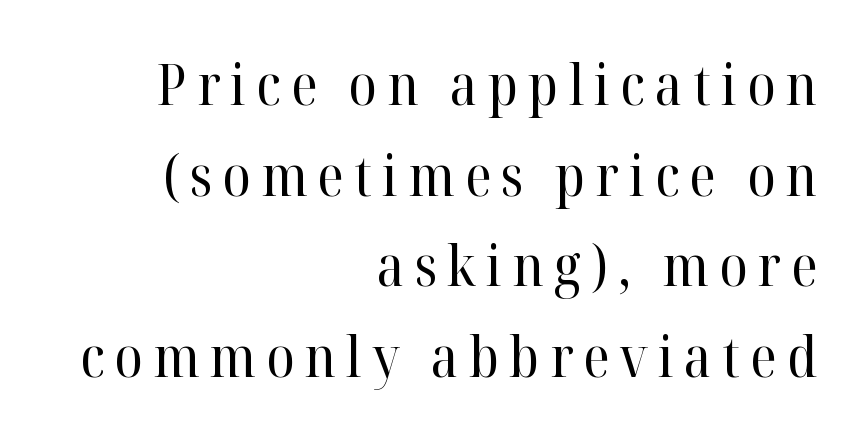
{"serif": "yes", "italic": "no", "bold": "no", "weight": "regular", "width": "normal", "stroke_contrast": "high", "x_height": "medium", "monospaced": "no", "underline": "no", "align": "right", "line_spacing": "normal", "line_spacing_ratio": 1.59, "glyph_px": 57}
